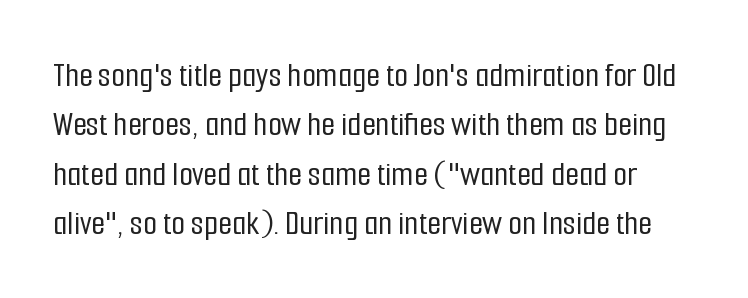
{"serif": "no", "italic": "no", "width": "condensed", "stroke_contrast": "low", "x_height": "medium", "monospaced": "no", "underline": "no", "line_spacing": "normal", "line_spacing_ratio": 1.37, "letter_spacing": "normal", "letter_spacing_em": 0.0, "glyph_px": 36}
